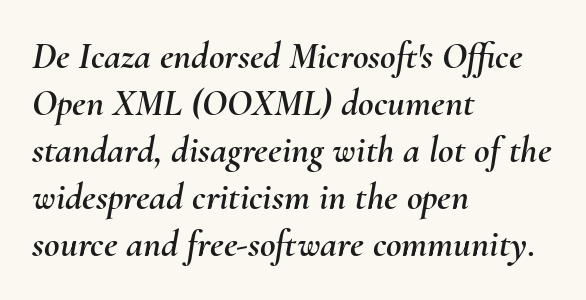
{"italic": "yes", "lean": "right", "slant_degrees": 10, "width": "normal", "stroke_contrast": "medium", "x_height": "small", "monospaced": "no", "underline": "no", "align": "left", "line_spacing_ratio": 1.24, "letter_spacing": "normal", "letter_spacing_em": 0.0, "glyph_px": 38}
